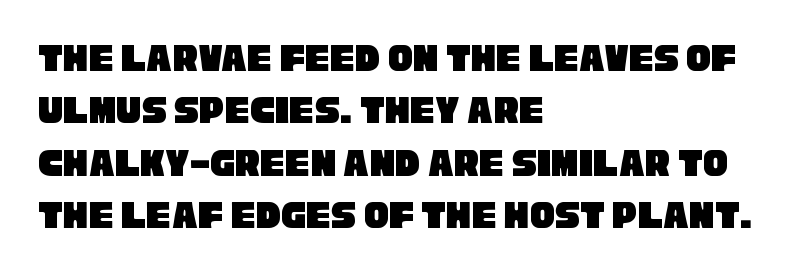
{"serif": "no", "width": "condensed", "stroke_contrast": "low", "x_height": "large", "monospaced": "no", "underline": "no", "align": "left", "line_spacing": "normal", "line_spacing_ratio": 1.28, "letter_spacing": "normal", "letter_spacing_em": 0.0, "glyph_px": 41}
